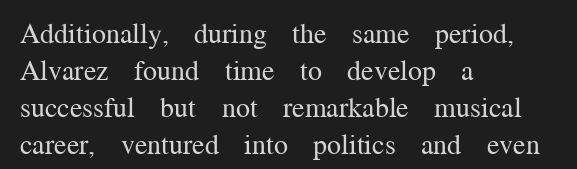
Q: Is the text bold? A: No.
Q: Is the text italic (slanted)? A: No, it is upright.
Q: Is the typeface a serif or a sans-serif typeface? A: Serif.
Q: Is the text underlined? A: No.
Q: How is the paragraph aligned? A: Left-aligned.
Q: Is the spacing between letters normal or unusually wide? A: Normal.
Q: Is the spacing between lines tight, normal or loose? A: Normal.
Q: Width (condensed, normal, or wide)? A: Normal.
Q: Stroke contrast? A: Medium.
Q: x-height? A: Medium.
Q: Monospaced? A: No.
